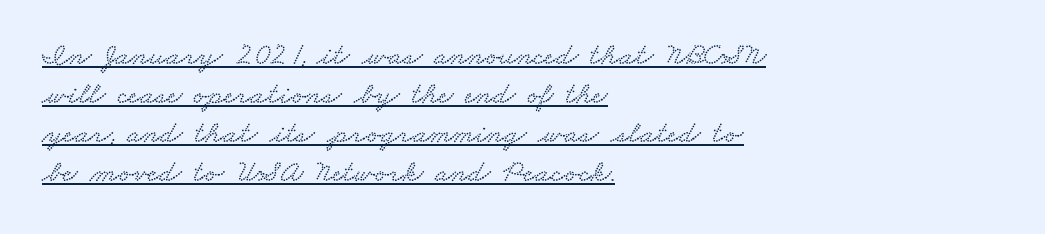
Q: Is the typeface a serif or a sans-serif typeface? A: Serif.
Q: Is the text underlined? A: Yes.
Q: How is the paragraph aligned? A: Left-aligned.
Q: Is the spacing between letters normal or unusually wide? A: Normal.
Q: Is the spacing between lines tight, normal or loose? A: Normal.
Q: Width (condensed, normal, or wide)? A: Wide.
Q: Stroke contrast? A: Low.
Q: x-height? A: Small.
Q: Monospaced? A: No.
